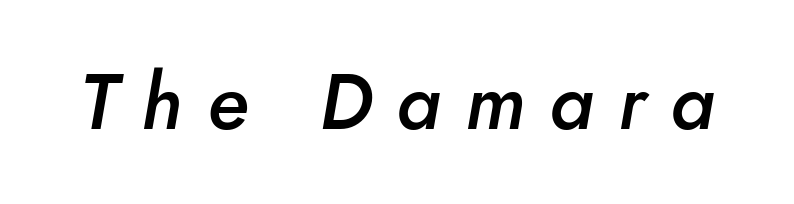
Q: Is the text bold? A: Semi-bold.
Q: Is the text italic (slanted)? A: Yes, it leans right by about 10 degrees.
Q: Is the text underlined? A: No.
Q: Is the spacing between letters normal or unusually wide? A: Unusually wide.
Q: Width (condensed, normal, or wide)? A: Normal.
Q: Stroke contrast? A: Low.
Q: x-height? A: Small.
Q: Monospaced? A: No.
